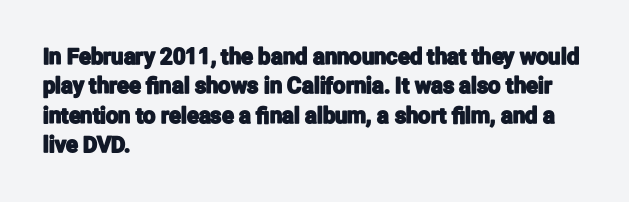
{"italic": "no", "underline": "no", "align": "left", "line_spacing": "normal", "line_spacing_ratio": 1.34, "letter_spacing": "normal", "letter_spacing_em": 0.0, "glyph_px": 22}
